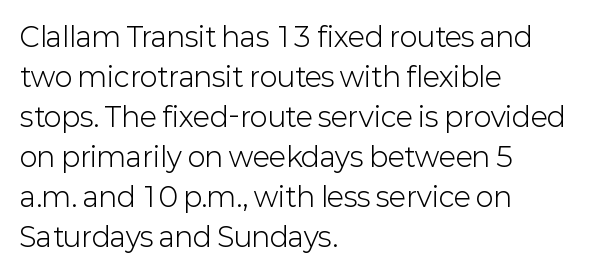
{"italic": "no", "bold": "no", "underline": "no", "align": "left", "line_spacing": "normal", "line_spacing_ratio": 1.48, "letter_spacing": "normal", "letter_spacing_em": 0.0, "glyph_px": 27}
